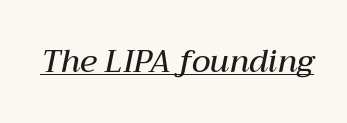
The image shows 31 px semibold type, italic (leaning right); set normal letter spacing, underlined; medium stroke contrast and a medium x-height.
